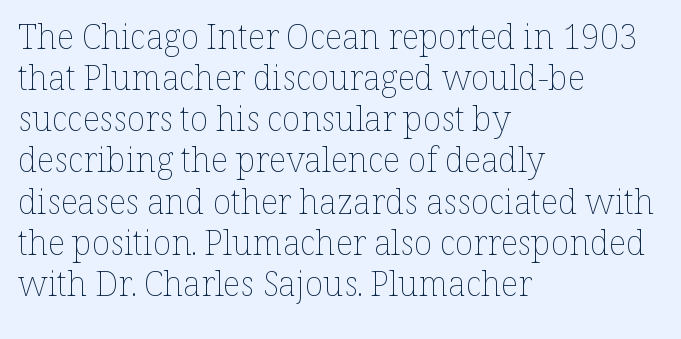
Q: Is the text bold? A: No.
Q: Is the text italic (slanted)? A: No, it is upright.
Q: Is the text underlined? A: No.
Q: How is the paragraph aligned? A: Left-aligned.
Q: Is the spacing between letters normal or unusually wide? A: Normal.
Q: Width (condensed, normal, or wide)? A: Normal.
Q: Stroke contrast? A: Low.
Q: x-height? A: Medium.
Q: Monospaced? A: No.
